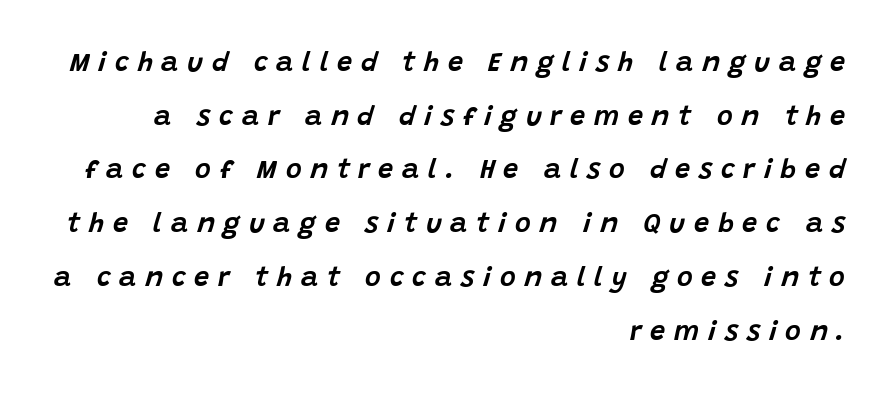
The image shows 27 px text type, italic (leaning right); set right-aligned, loose line spacing (1.99x), unusually wide letter spacing (+0.32 em), not underlined.
